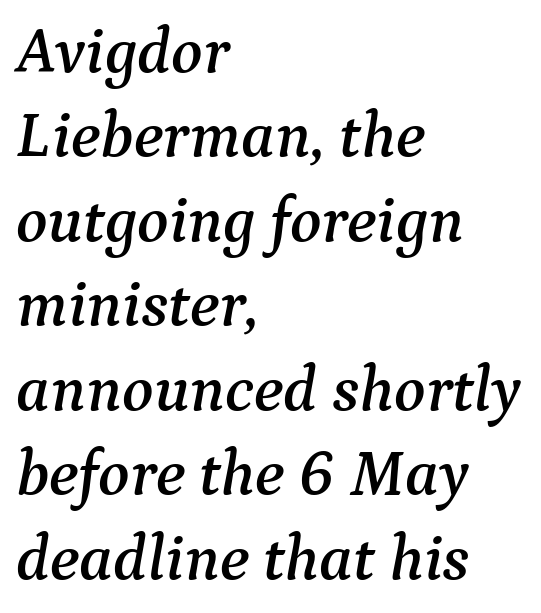
{"serif": "yes", "italic": "yes", "lean": "right", "slant_degrees": 9, "width": "normal", "stroke_contrast": "medium", "x_height": "medium", "monospaced": "no", "underline": "no", "align": "left", "line_spacing": "normal", "line_spacing_ratio": 1.3, "letter_spacing": "normal", "letter_spacing_em": 0.0, "glyph_px": 65}
